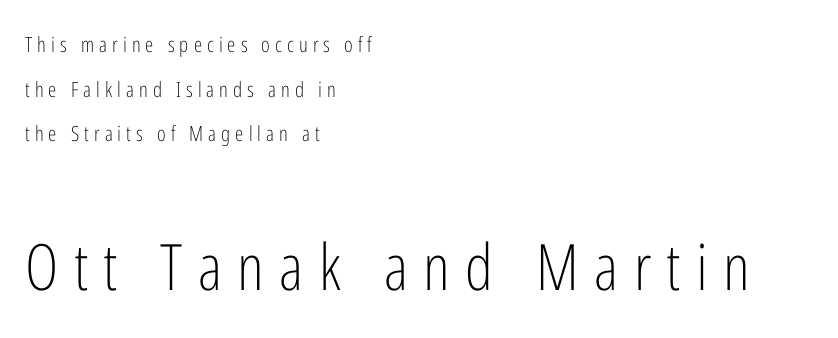
The rendering uses natural spacing where letterforms have individual widths. Words appear elongated and porous because spacing is wide. The string is rendered with underlining switched off. Compared with a typical body face, this is equally light or lighter still. Top chunk: small. Bottom chunk: large. A typesetter would call this leading open, well beyond the default.
